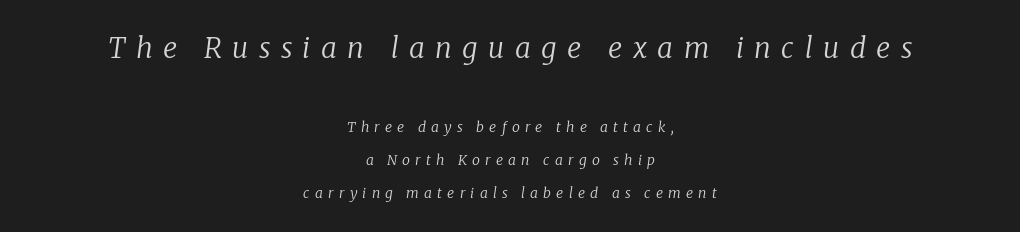
{"serif": "yes", "italic": "yes", "lean": "right", "slant_degrees": 8, "bold": "no", "weight": "regular", "width": "normal", "stroke_contrast": "low", "x_height": "medium", "monospaced": "no", "underline": "no", "align": "center", "line_spacing": "loose", "line_spacing_ratio": 2.35, "letter_spacing": "wide", "letter_spacing_em": 0.37, "larger_block": "first", "size_ratio": 2.0, "glyph_px": 28}
